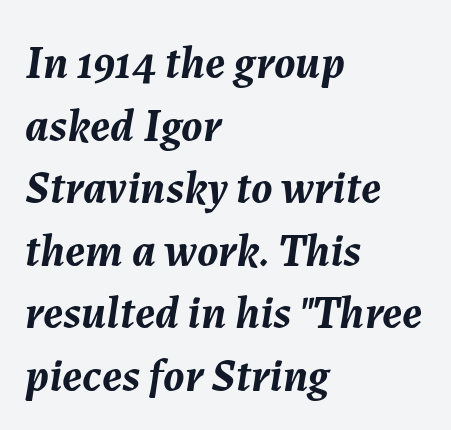
Q: Is the text bold? A: Yes.
Q: Is the text italic (slanted)? A: Yes, it leans right by about 7 degrees.
Q: Is the text underlined? A: No.
Q: How is the paragraph aligned? A: Left-aligned.
Q: Is the spacing between letters normal or unusually wide? A: Normal.
Q: Is the spacing between lines tight, normal or loose? A: Normal.
Q: Width (condensed, normal, or wide)? A: Normal.
Q: Stroke contrast? A: Medium.
Q: x-height? A: Medium.
Q: Monospaced? A: No.
